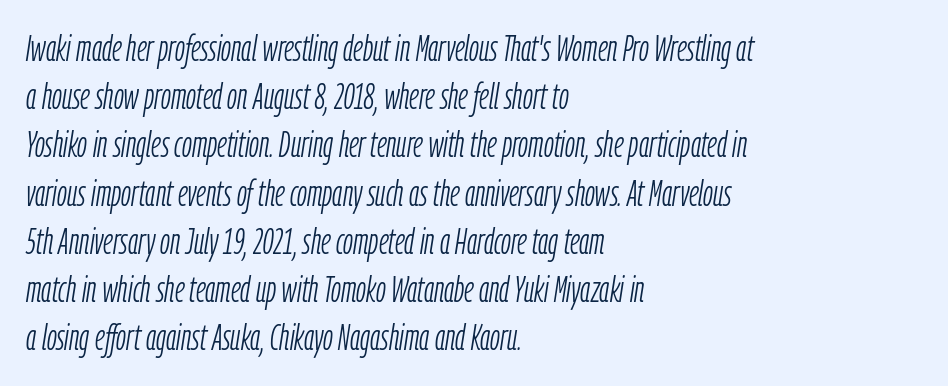
The image shows 36 px light, condensed type, italic (leaning right); set left-aligned, normal line spacing (1.34x), normal letter spacing, not underlined; low stroke contrast and a medium x-height.
